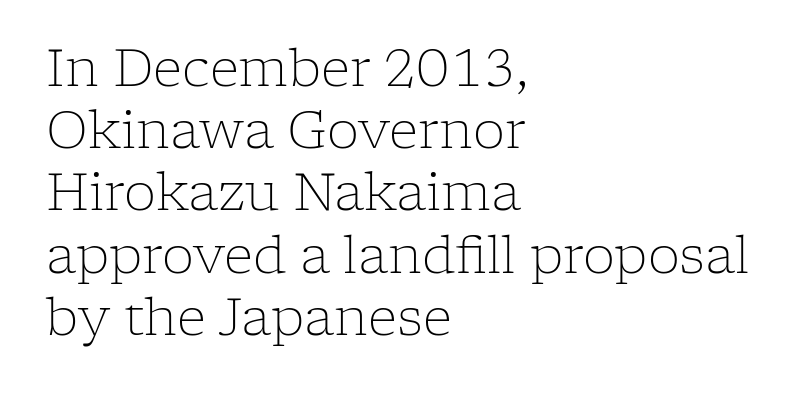
{"serif": "yes", "italic": "no", "bold": "no", "weight": "light", "width": "normal", "stroke_contrast": "low", "x_height": "medium", "monospaced": "no", "underline": "no", "align": "left", "line_spacing_ratio": 1.22, "letter_spacing": "normal", "letter_spacing_em": 0.0, "glyph_px": 51}
